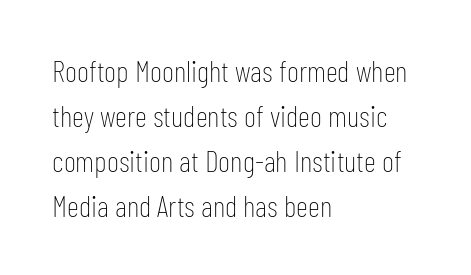
{"serif": "no", "italic": "no", "bold": "no", "weight": "thin", "width": "condensed", "stroke_contrast": "low", "x_height": "medium", "monospaced": "no", "underline": "no", "align": "left", "line_spacing": "normal", "line_spacing_ratio": 1.5, "letter_spacing": "normal", "letter_spacing_em": 0.0, "glyph_px": 30}
